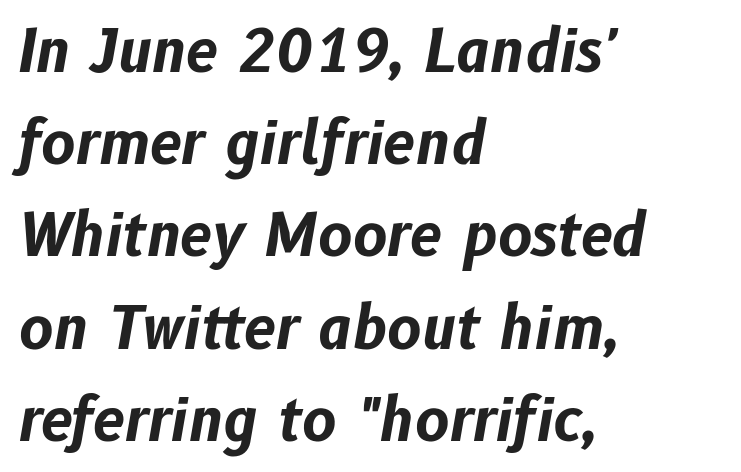
{"italic": "yes", "lean": "right", "slant_degrees": 10, "bold": "yes", "weight": "bold", "width": "normal", "stroke_contrast": "low", "x_height": "medium", "monospaced": "no", "underline": "no", "align": "left", "line_spacing": "normal", "line_spacing_ratio": 1.59, "letter_spacing": "normal", "letter_spacing_em": 0.0, "glyph_px": 58}
